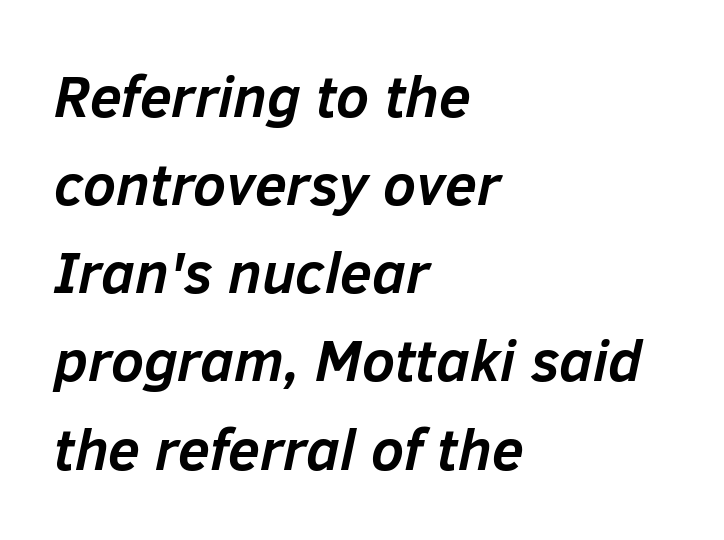
Q: Is the text bold? A: Yes.
Q: Is the text italic (slanted)? A: Yes, it leans right by about 12 degrees.
Q: Is the text underlined? A: No.
Q: How is the paragraph aligned? A: Left-aligned.
Q: Is the spacing between letters normal or unusually wide? A: Normal.
Q: Is the spacing between lines tight, normal or loose? A: Normal.
Q: Width (condensed, normal, or wide)? A: Normal.
Q: Stroke contrast? A: Low.
Q: x-height? A: Medium.
Q: Monospaced? A: No.
